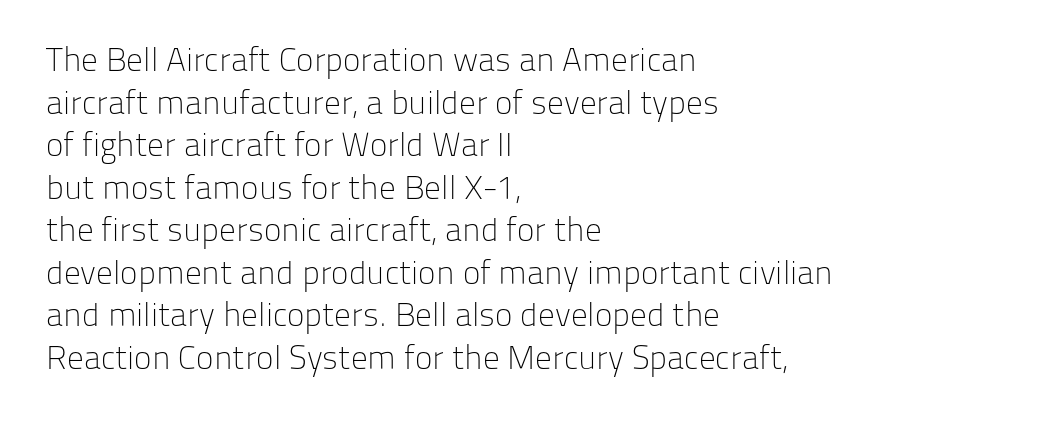
This is not heavy type; no bold has been used. No extra tracking has been applied to these lines. Lines of text with bare space underneath. The letters stand upright; this is a roman face. The paragraph shown leans on its left margin. Does the type have serifs? No, each stem ends abruptly.
